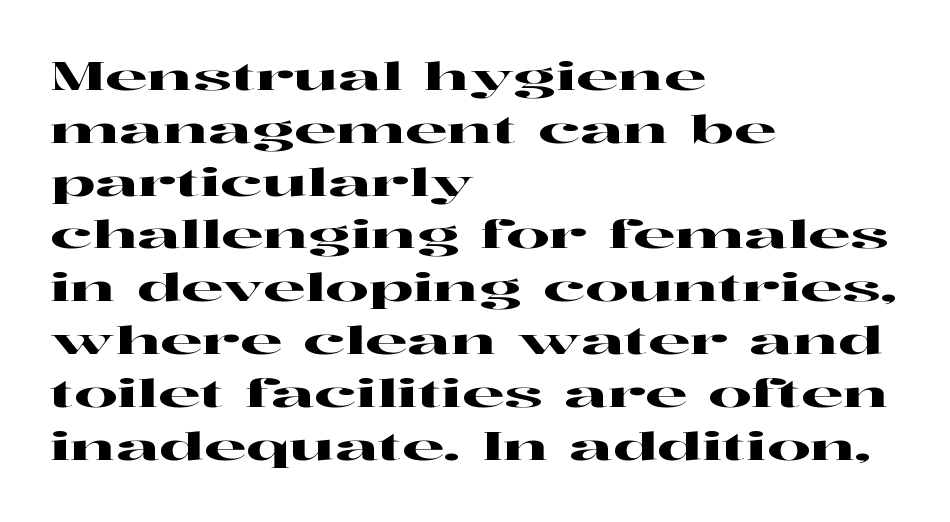
Unlike italic type, these characters show no tilt at all. Are there feet on the stems? There are — it's a serif. Here the designer chose a conventional face with non-uniform glyph widths. Honestly, the row spacing looks completely unremarkable.
